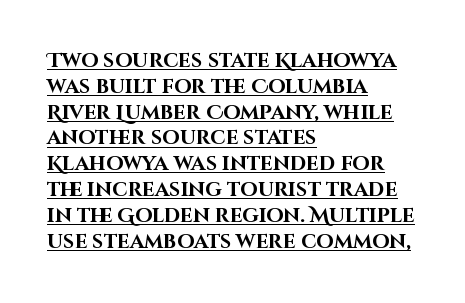
Q: Is the text bold? A: Yes.
Q: Is the text italic (slanted)? A: No, it is upright.
Q: Is the text underlined? A: Yes.
Q: How is the paragraph aligned? A: Left-aligned.
Q: Is the spacing between letters normal or unusually wide? A: Normal.
Q: Is the spacing between lines tight, normal or loose? A: Normal.
